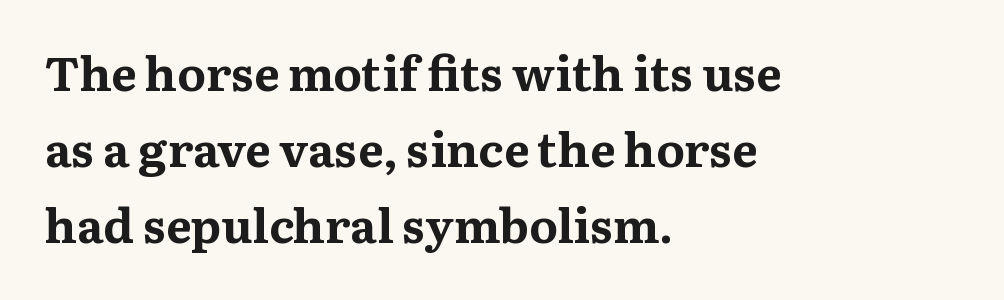
Q: Is the text bold? A: Yes.
Q: Is the text italic (slanted)? A: No, it is upright.
Q: Is the typeface a serif or a sans-serif typeface? A: Serif.
Q: Is the text underlined? A: No.
Q: How is the paragraph aligned? A: Left-aligned.
Q: Is the spacing between letters normal or unusually wide? A: Normal.
Q: Is the spacing between lines tight, normal or loose? A: Normal.
Q: Width (condensed, normal, or wide)? A: Normal.
Q: Stroke contrast? A: Medium.
Q: x-height? A: Medium.
Q: Monospaced? A: No.
